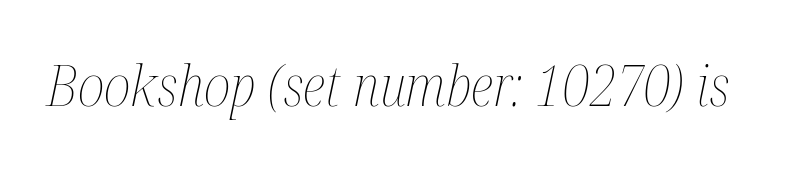
Q: Is the text bold? A: No.
Q: Is the text italic (slanted)? A: Yes, it leans right by about 12 degrees.
Q: Is the text underlined? A: No.
Q: Is the spacing between letters normal or unusually wide? A: Normal.
Q: Width (condensed, normal, or wide)? A: Condensed.
Q: Stroke contrast? A: Medium.
Q: x-height? A: Medium.
Q: Monospaced? A: No.
